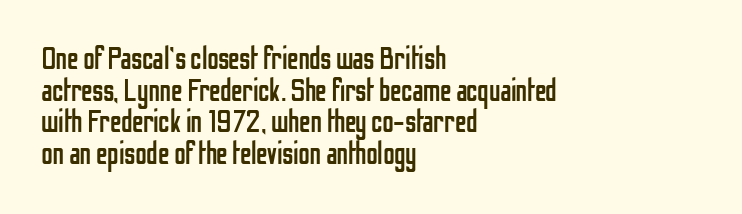
The image shows 32 px regular-weight, condensed sans-serif type, upright; set left-aligned, tight line spacing (0.99x), normal letter spacing, not underlined; low stroke contrast and a medium x-height.
